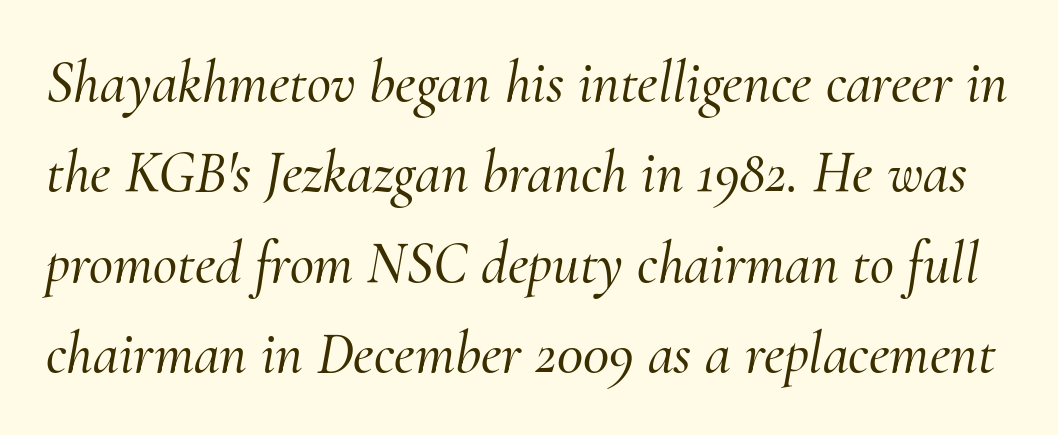
The image shows 59 px serif type, italic (leaning right); set normal line spacing (1.53x), normal letter spacing, not underlined; medium stroke contrast and a small x-height.
